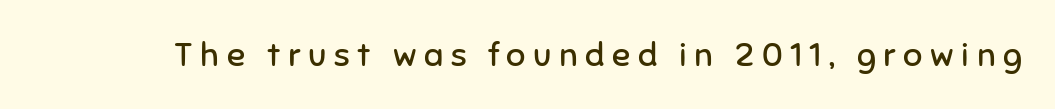
Q: Is the text bold? A: No.
Q: Is the text italic (slanted)? A: No, it is upright.
Q: Is the typeface a serif or a sans-serif typeface? A: Sans-serif.
Q: Is the text underlined? A: No.
Q: Is the spacing between letters normal or unusually wide? A: Unusually wide.
Q: Width (condensed, normal, or wide)? A: Normal.
Q: Stroke contrast? A: Low.
Q: x-height? A: Medium.
Q: Monospaced? A: No.
